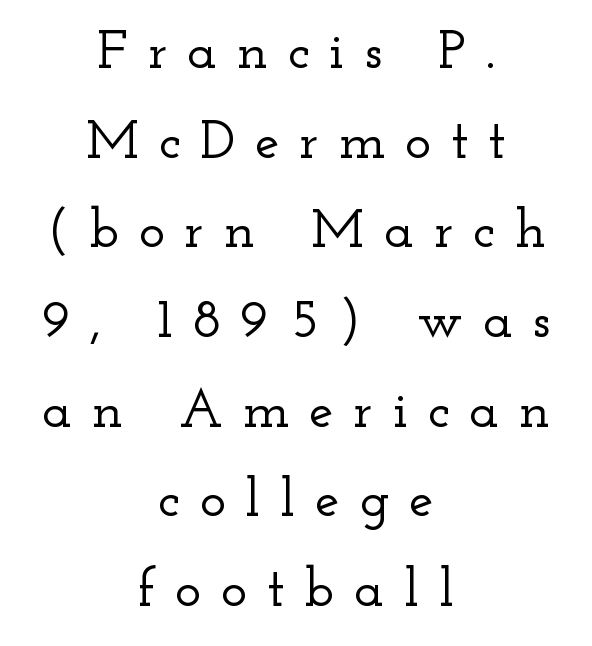
The image shows 55 px wide serif type, upright; set centered, normal line spacing (1.63x), unusually wide letter spacing (+0.36 em), not underlined; low stroke contrast and a small x-height.
